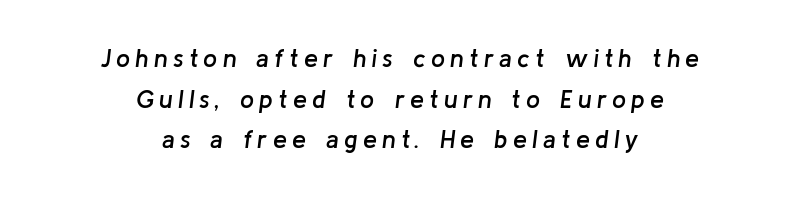
{"italic": "yes", "lean": "right", "slant_degrees": 8, "bold": "semi", "underline": "no", "align": "center", "line_spacing": "normal", "line_spacing_ratio": 1.63, "letter_spacing": "wide", "letter_spacing_em": 0.21, "glyph_px": 25}
